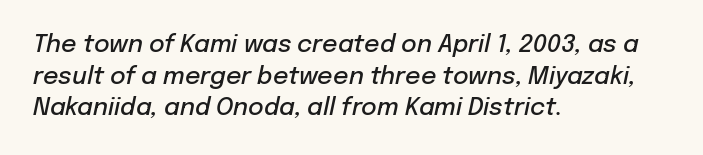
The image shows 24 px text type, italic (leaning right); set left-aligned, normal line spacing (1.32x), normal letter spacing, not underlined.
